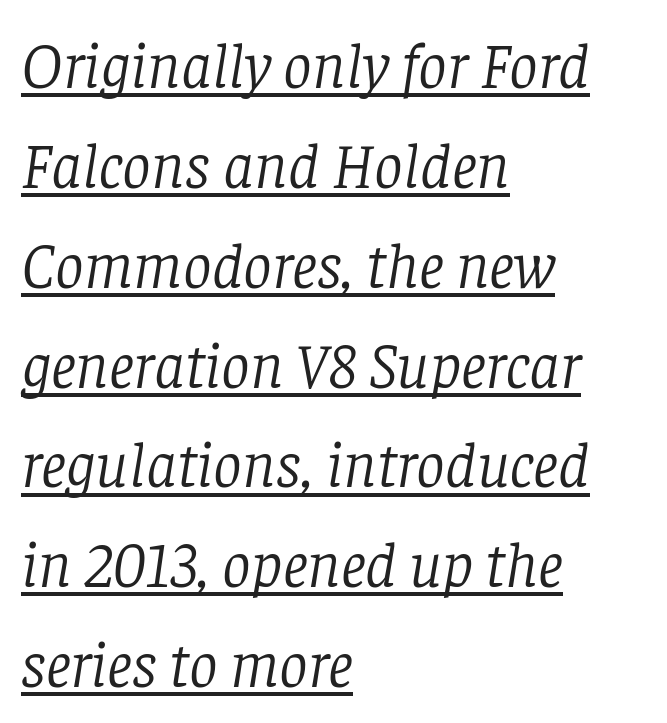
{"serif": "yes", "italic": "yes", "lean": "right", "slant_degrees": 8, "bold": "no", "weight": "light", "width": "normal", "stroke_contrast": "low", "x_height": "large", "monospaced": "no", "underline": "yes", "align": "left", "line_spacing": "normal", "line_spacing_ratio": 1.56, "letter_spacing": "normal", "letter_spacing_em": 0.0, "glyph_px": 64}
